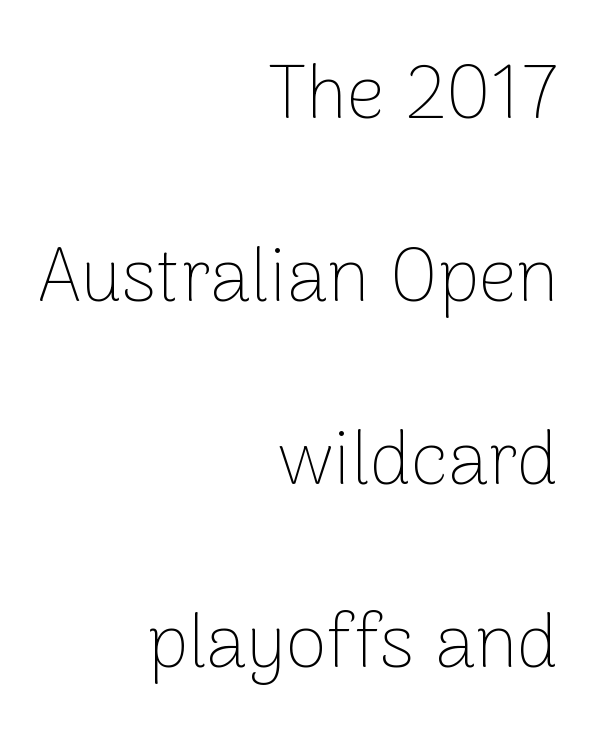
Only glyphs here, with clear space below each row. Is the letter spacing exaggerated? No — it looks like the ordinary default. The face used here is proportionally spaced, like ordinary book or web type. Letters have the restrained weight of plain body copy at most.
